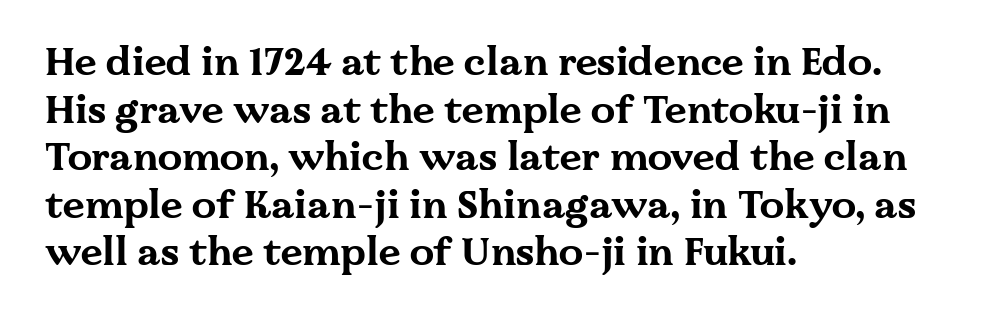
The image shows 39 px bold, wide serif type, upright; set left-aligned, line spacing 1.22x, normal letter spacing, not underlined; medium stroke contrast and a medium x-height.
